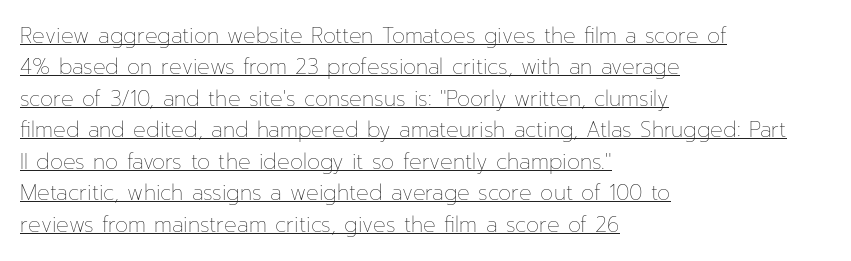
Q: Is the text bold? A: No.
Q: Is the text italic (slanted)? A: No, it is upright.
Q: Is the text underlined? A: Yes.
Q: How is the paragraph aligned? A: Left-aligned.
Q: Is the spacing between letters normal or unusually wide? A: Normal.
Q: Is the spacing between lines tight, normal or loose? A: Normal.
